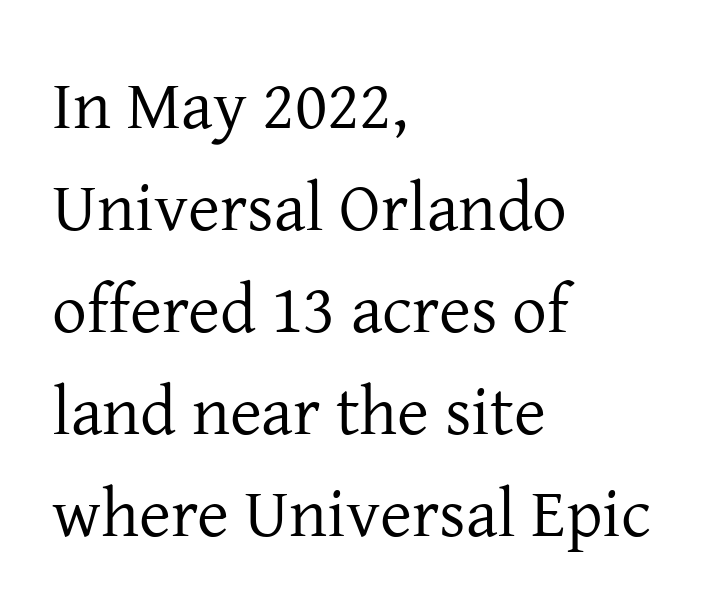
Q: Is the text bold? A: No.
Q: Is the text italic (slanted)? A: No, it is upright.
Q: Is the typeface a serif or a sans-serif typeface? A: Serif.
Q: Is the text underlined? A: No.
Q: How is the paragraph aligned? A: Left-aligned.
Q: Is the spacing between letters normal or unusually wide? A: Normal.
Q: Is the spacing between lines tight, normal or loose? A: Normal.
Q: Width (condensed, normal, or wide)? A: Normal.
Q: Stroke contrast? A: Low.
Q: x-height? A: Medium.
Q: Monospaced? A: No.
